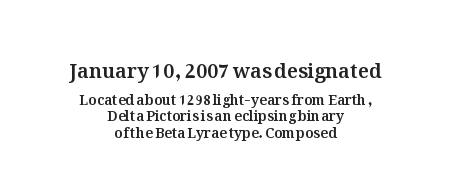
Q: Is the text italic (slanted)? A: No, it is upright.
Q: Is the text underlined? A: No.
Q: How is the paragraph aligned? A: Centered.
Q: Is the spacing between letters normal or unusually wide? A: Normal.
Q: Which block of text is set in a larger size, the first (top) or the second (bottom)? A: The first (top) one.
